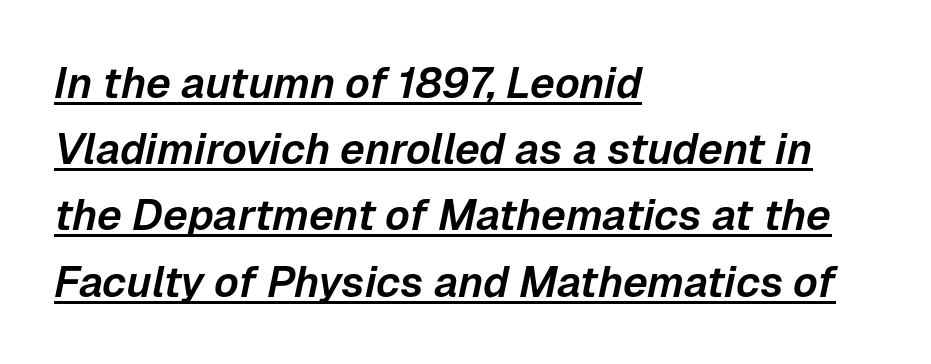
Q: Is the text italic (slanted)? A: Yes, it leans right by about 12 degrees.
Q: Is the text underlined? A: Yes.
Q: How is the paragraph aligned? A: Left-aligned.
Q: Is the spacing between letters normal or unusually wide? A: Normal.
Q: Is the spacing between lines tight, normal or loose? A: Normal.
Q: Width (condensed, normal, or wide)? A: Normal.
Q: Stroke contrast? A: Low.
Q: x-height? A: Medium.
Q: Monospaced? A: No.
